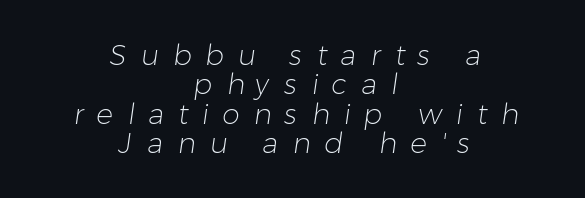
{"serif": "no", "bold": "no", "weight": "light", "width": "normal", "stroke_contrast": "low", "x_height": "medium", "monospaced": "no", "underline": "no", "align": "center", "line_spacing": "tight", "line_spacing_ratio": 1.05, "letter_spacing": "wide", "letter_spacing_em": 0.49, "glyph_px": 28}
